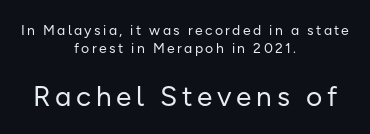
Q: Is the text bold? A: No.
Q: Is the text italic (slanted)? A: No, it is upright.
Q: Is the typeface a serif or a sans-serif typeface? A: Sans-serif.
Q: Is the text underlined? A: No.
Q: How is the paragraph aligned? A: Centered.
Q: Is the spacing between lines tight, normal or loose? A: Normal.
Q: Which block of text is set in a larger size, the first (top) or the second (bottom)? A: The second (bottom) one.
Q: Width (condensed, normal, or wide)? A: Normal.
Q: Stroke contrast? A: Low.
Q: x-height? A: Medium.
Q: Monospaced? A: No.
